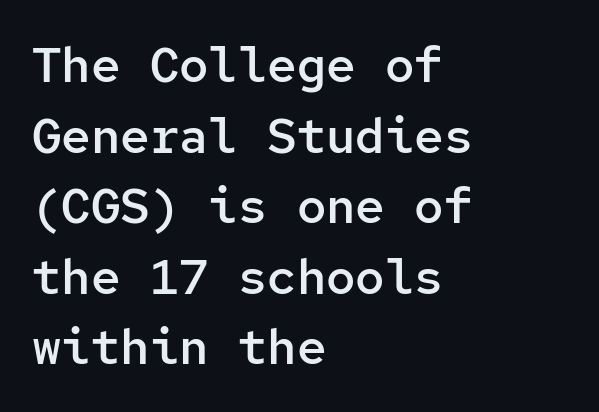
{"serif": "no", "italic": "no", "bold": "semi", "weight": "semibold", "width": "normal", "stroke_contrast": "low", "x_height": "medium", "monospaced": "yes", "underline": "no", "align": "left", "line_spacing": "normal", "line_spacing_ratio": 1.44, "letter_spacing": "normal", "letter_spacing_em": 0.0, "glyph_px": 49}
